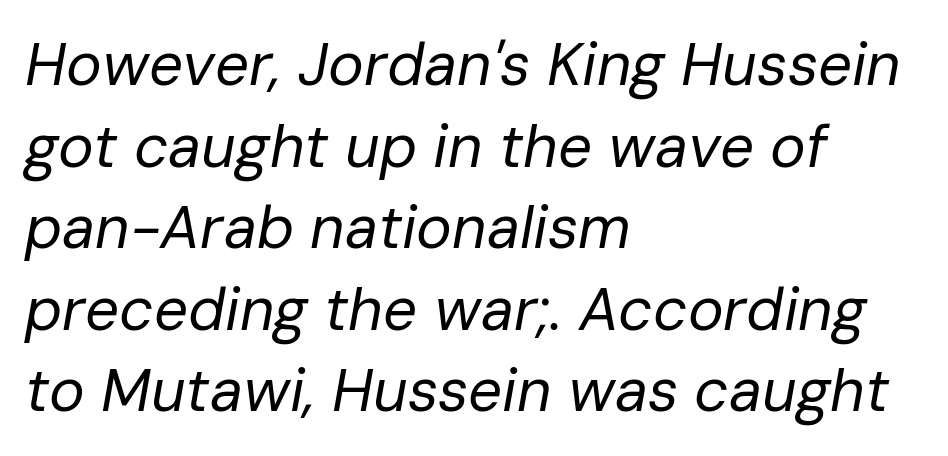
Q: Is the text bold? A: No.
Q: Is the text italic (slanted)? A: Yes, it leans right by about 10 degrees.
Q: Is the text underlined? A: No.
Q: How is the paragraph aligned? A: Left-aligned.
Q: Is the spacing between letters normal or unusually wide? A: Normal.
Q: Is the spacing between lines tight, normal or loose? A: Normal.
Q: Width (condensed, normal, or wide)? A: Normal.
Q: Stroke contrast? A: Low.
Q: x-height? A: Medium.
Q: Monospaced? A: No.
